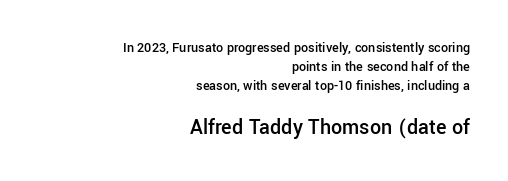
{"italic": "no", "bold": "semi", "underline": "no", "align": "right", "line_spacing": "normal", "line_spacing_ratio": 1.37, "letter_spacing": "normal", "letter_spacing_em": 0.0, "larger_block": "second", "size_ratio": 1.57, "glyph_px": 22}
